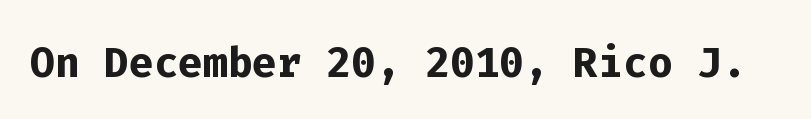
{"serif": "no", "italic": "no", "bold": "yes", "weight": "semibold", "width": "normal", "stroke_contrast": "low", "x_height": "medium", "monospaced": "yes", "underline": "no", "letter_spacing": "normal", "letter_spacing_em": 0.0, "glyph_px": 58}
